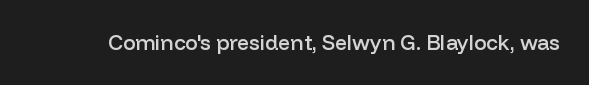
{"italic": "no", "bold": "semi", "underline": "no", "letter_spacing": "normal", "letter_spacing_em": 0.0, "glyph_px": 21}
